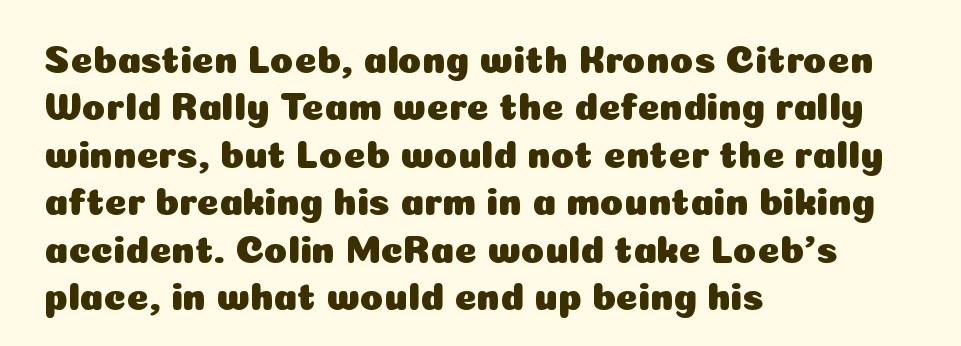
Descenders hang freely into open space. A typesetter would call this zero additional tracking. Regarding leading, the lines here are spaced in the standard way. Horizontal alignment here is leftward, the default for most running prose.
